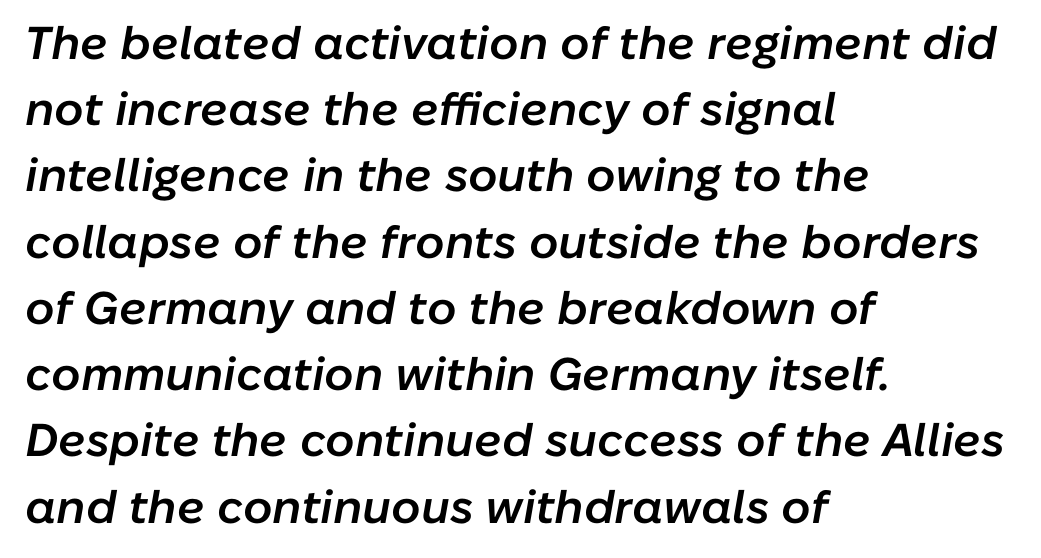
Q: Is the text bold? A: Semi-bold.
Q: Is the text italic (slanted)? A: Yes, it leans right by about 10 degrees.
Q: Is the text underlined? A: No.
Q: How is the paragraph aligned? A: Left-aligned.
Q: Is the spacing between letters normal or unusually wide? A: Normal.
Q: Is the spacing between lines tight, normal or loose? A: Normal.
Q: Width (condensed, normal, or wide)? A: Normal.
Q: Stroke contrast? A: Low.
Q: x-height? A: Medium.
Q: Monospaced? A: No.
